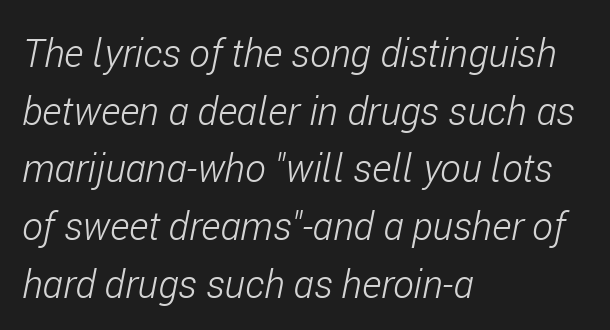
The image shows 39 px light, condensed type, italic (leaning right); set left-aligned, normal line spacing (1.48x), normal letter spacing, not underlined; low stroke contrast and a medium x-height.
